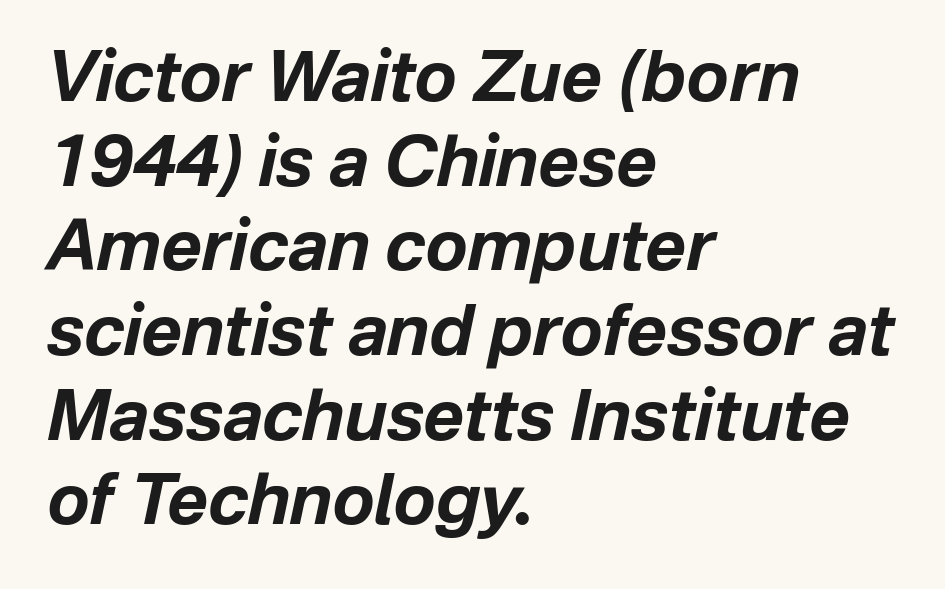
The image shows 70 px bold type, italic (leaning right); set left-aligned, line spacing 1.21x, normal letter spacing, not underlined; low stroke contrast and a medium x-height.
